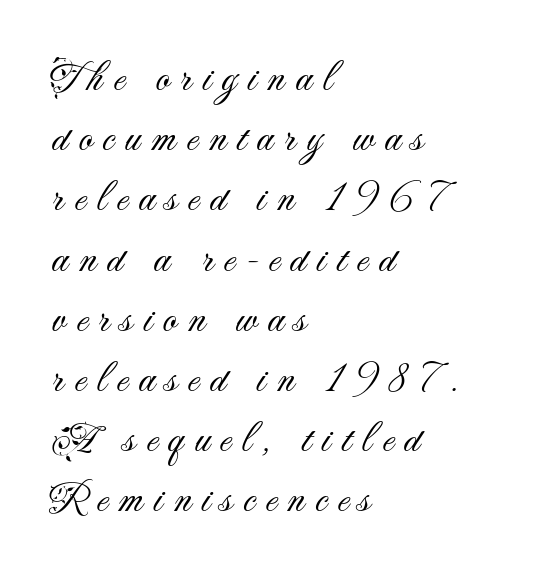
The space directly below the letters is spotless. Does the type have serifs? No, each stem ends abruptly. Here the designer chose a conventional face with non-uniform glyph widths. If you measured baseline to baseline, you'd find a middling distance. Characters follow at a spacing far wider than the type designer built in.
